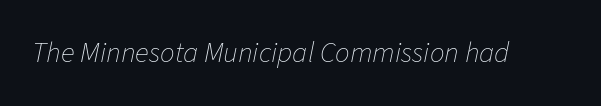
Q: Is the text bold? A: No.
Q: Is the text italic (slanted)? A: Yes, it leans right by about 11 degrees.
Q: Is the text underlined? A: No.
Q: Is the spacing between letters normal or unusually wide? A: Normal.
Q: Width (condensed, normal, or wide)? A: Normal.
Q: Stroke contrast? A: Low.
Q: x-height? A: Medium.
Q: Monospaced? A: No.
